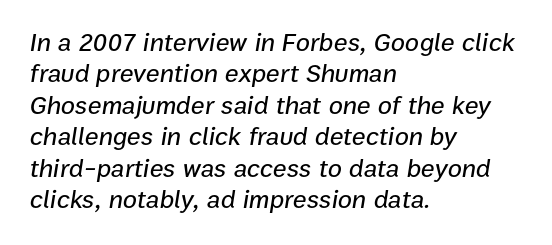
Q: Is the text italic (slanted)? A: Yes, it leans right by about 9 degrees.
Q: Is the text underlined? A: No.
Q: How is the paragraph aligned? A: Left-aligned.
Q: Is the spacing between letters normal or unusually wide? A: Normal.
